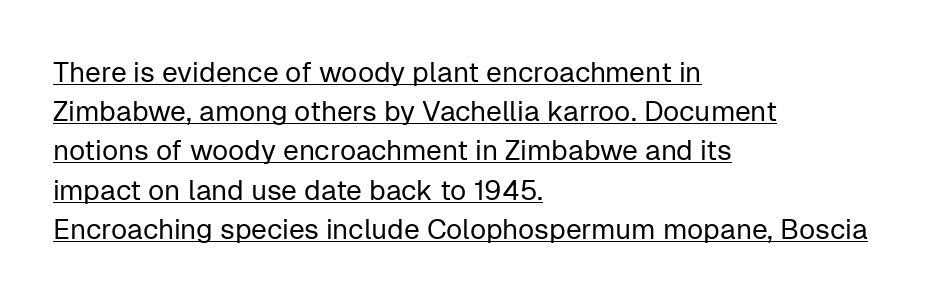
Q: Is the text bold? A: No.
Q: Is the text italic (slanted)? A: No, it is upright.
Q: Is the typeface a serif or a sans-serif typeface? A: Sans-serif.
Q: Is the text underlined? A: Yes.
Q: How is the paragraph aligned? A: Left-aligned.
Q: Is the spacing between letters normal or unusually wide? A: Normal.
Q: Is the spacing between lines tight, normal or loose? A: Normal.
Q: Width (condensed, normal, or wide)? A: Normal.
Q: Stroke contrast? A: Low.
Q: x-height? A: Medium.
Q: Monospaced? A: No.
